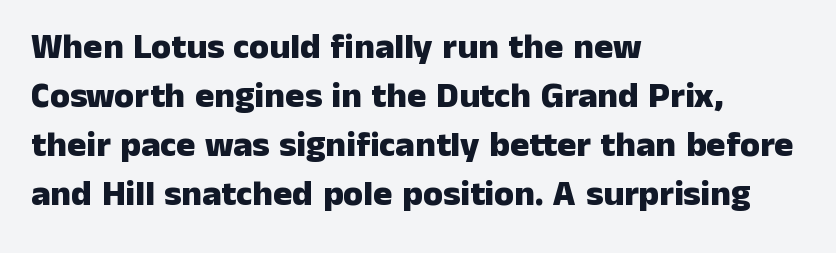
The lines are quadded left. The leading is moderate, giving the passage an even texture. Strong, thick strokes mark this as bold type. A typesetter would label this face a sans.
